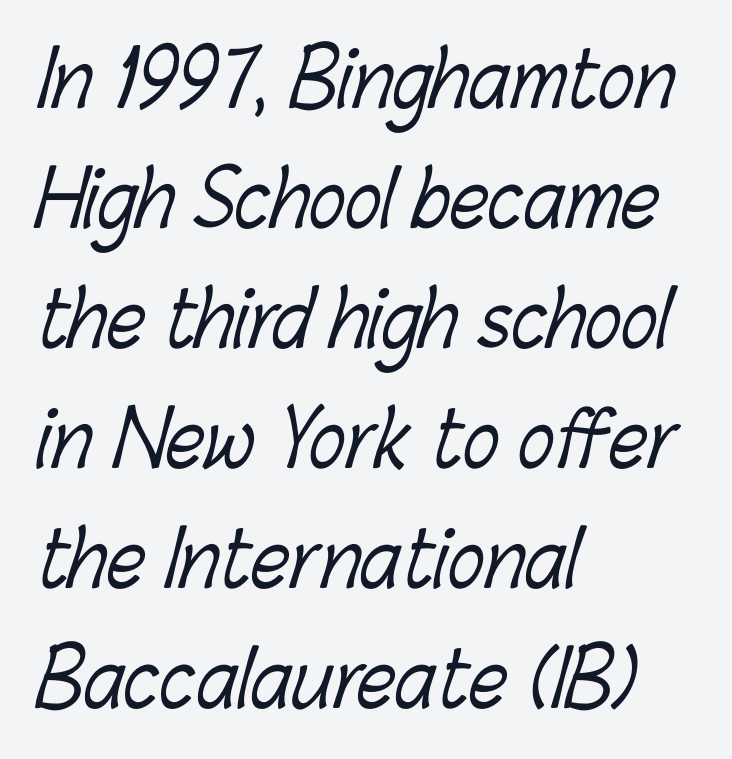
Q: Is the text bold? A: No.
Q: Is the text underlined? A: No.
Q: How is the paragraph aligned? A: Left-aligned.
Q: Is the spacing between letters normal or unusually wide? A: Normal.
Q: Is the spacing between lines tight, normal or loose? A: Normal.
Q: Width (condensed, normal, or wide)? A: Condensed.
Q: Stroke contrast? A: Low.
Q: x-height? A: Medium.
Q: Monospaced? A: No.
